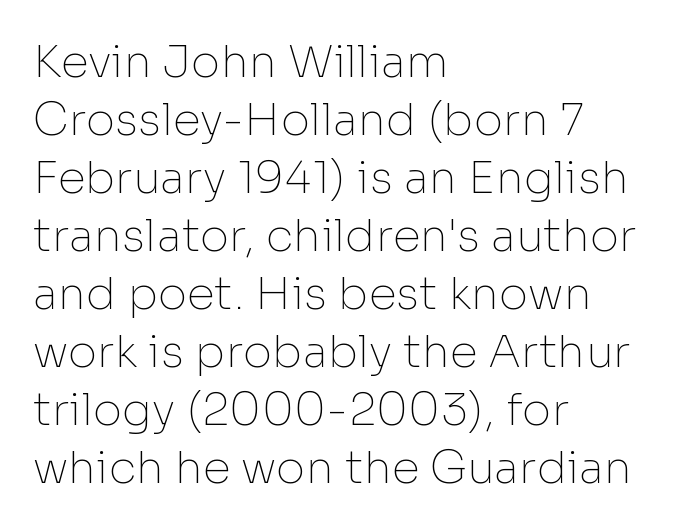
{"serif": "no", "italic": "no", "bold": "no", "weight": "thin", "width": "normal", "stroke_contrast": "low", "x_height": "medium", "monospaced": "no", "underline": "no", "align": "left", "line_spacing": "normal", "line_spacing_ratio": 1.29, "letter_spacing": "normal", "letter_spacing_em": 0.0, "glyph_px": 45}
